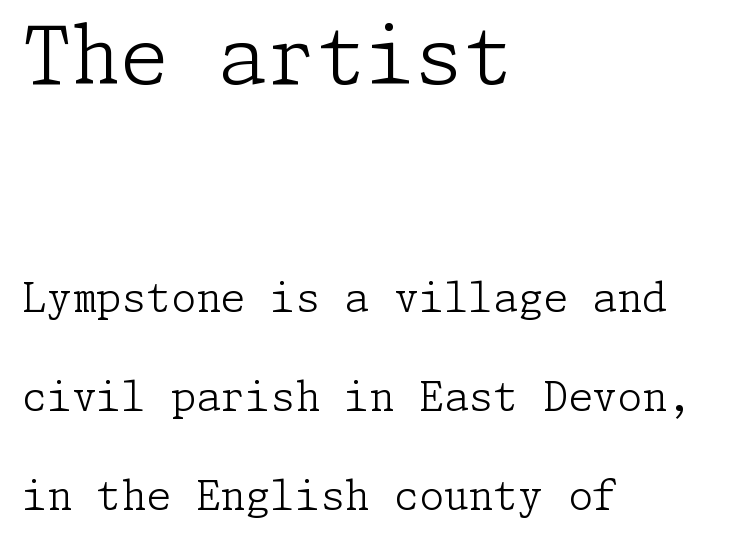
{"serif": "yes", "italic": "no", "bold": "no", "weight": "light", "width": "normal", "stroke_contrast": "low", "x_height": "medium", "underline": "no", "align": "left", "line_spacing": "loose", "line_spacing_ratio": 2.47, "letter_spacing": "normal", "letter_spacing_em": 0.0, "larger_block": "first", "size_ratio": 1.98, "glyph_px": 79}
